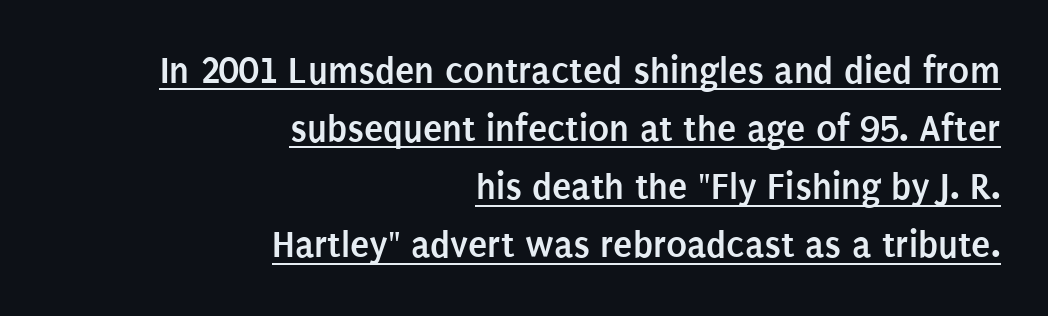
{"serif": "no", "italic": "no", "bold": "yes", "weight": "semibold", "width": "condensed", "stroke_contrast": "low", "x_height": "large", "monospaced": "no", "underline": "yes", "align": "right", "line_spacing": "normal", "line_spacing_ratio": 1.49, "letter_spacing": "normal", "letter_spacing_em": 0.0, "glyph_px": 39}
